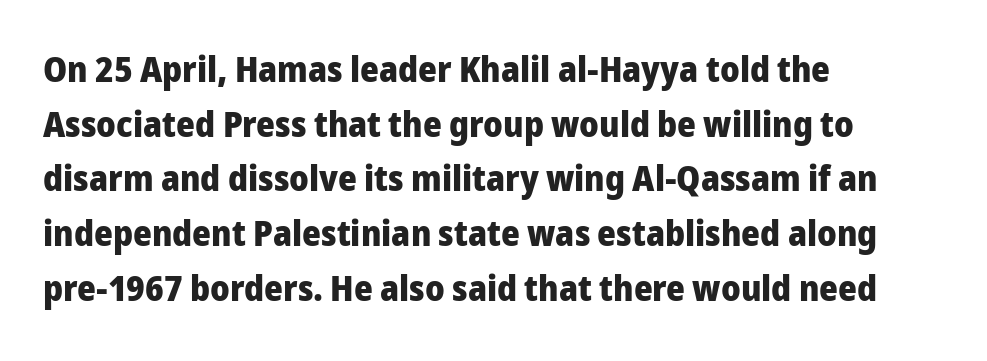
Compared with typical body copy, the letter spacing here is the same. Descender tails drop into unmarked territory. Each letter keeps its own natural width here, so spacing adapts to shape. Every stem runs plumb, perpendicular to the baseline. The leading is moderate, giving the passage an even texture. Its strokes are broad and dark, the hallmark of bold type.
